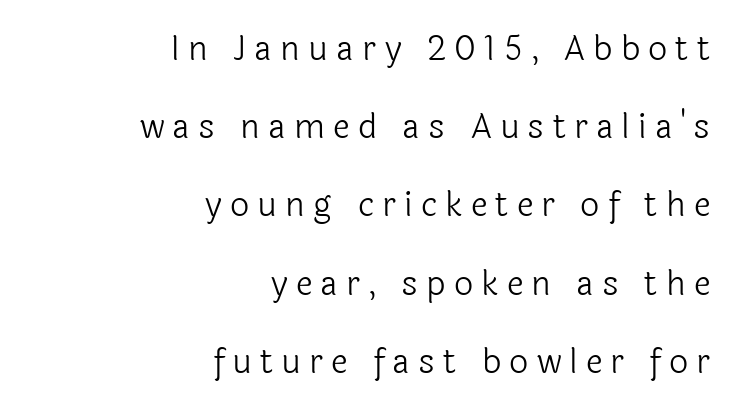
Q: Is the text bold? A: No.
Q: Is the text italic (slanted)? A: No, it is upright.
Q: Is the typeface a serif or a sans-serif typeface? A: Sans-serif.
Q: Is the text underlined? A: No.
Q: How is the paragraph aligned? A: Right-aligned.
Q: Is the spacing between letters normal or unusually wide? A: Unusually wide.
Q: Is the spacing between lines tight, normal or loose? A: Loose.
Q: Width (condensed, normal, or wide)? A: Normal.
Q: x-height? A: Medium.
Q: Monospaced? A: No.
